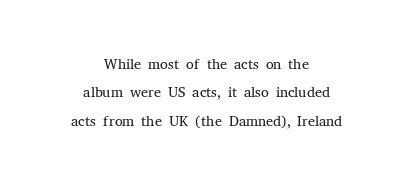
Q: Is the text bold? A: No.
Q: Is the text italic (slanted)? A: No, it is upright.
Q: Is the text underlined? A: No.
Q: How is the paragraph aligned? A: Centered.
Q: Is the spacing between letters normal or unusually wide? A: Normal.
Q: Is the spacing between lines tight, normal or loose? A: Normal.
